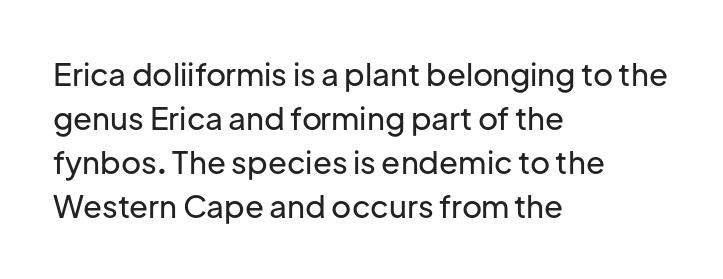
The image shows 31 px sans-serif type, upright; set left-aligned, normal line spacing (1.42x), normal letter spacing, not underlined; low stroke contrast and a medium x-height.
